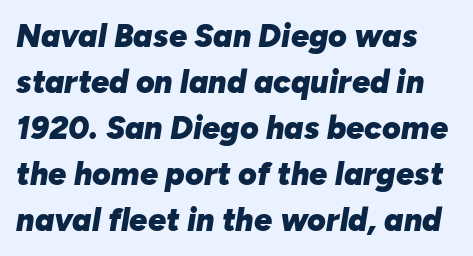
{"italic": "yes", "lean": "right", "slant_degrees": 10, "bold": "yes", "weight": "heavy", "width": "normal", "stroke_contrast": "low", "x_height": "medium", "monospaced": "no", "underline": "no", "line_spacing": "normal", "line_spacing_ratio": 1.44, "letter_spacing": "normal", "letter_spacing_em": 0.0, "glyph_px": 32}
